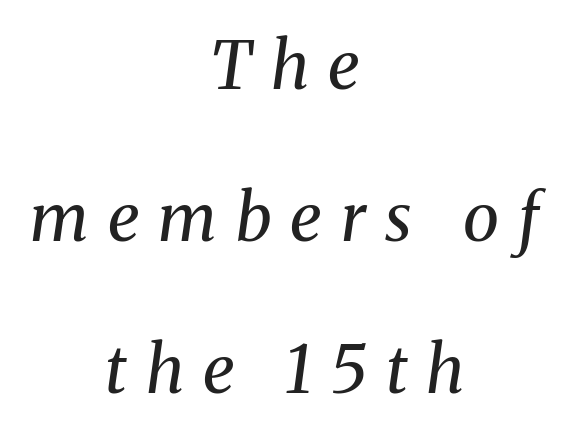
The strokes carry an ordinary text weight at most. In terms of letterform style, serifs are clearly present. Posture: slanted. Underlining? Definitely not there.
